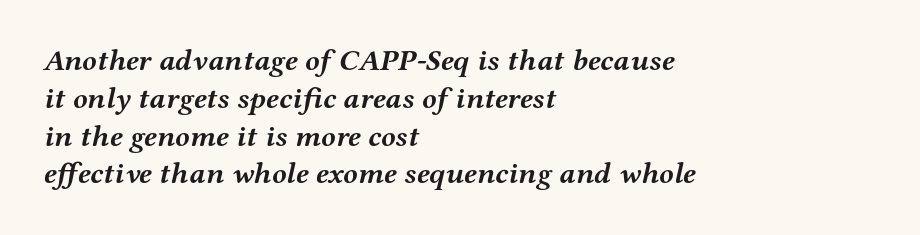
{"serif": "yes", "italic": "yes", "lean": "right", "slant_degrees": 12, "bold": "yes", "weight": "semibold", "width": "wide", "stroke_contrast": "medium", "x_height": "medium", "monospaced": "no", "underline": "no", "align": "left", "line_spacing": "normal", "line_spacing_ratio": 1.26, "letter_spacing": "normal", "letter_spacing_em": 0.0, "glyph_px": 30}
